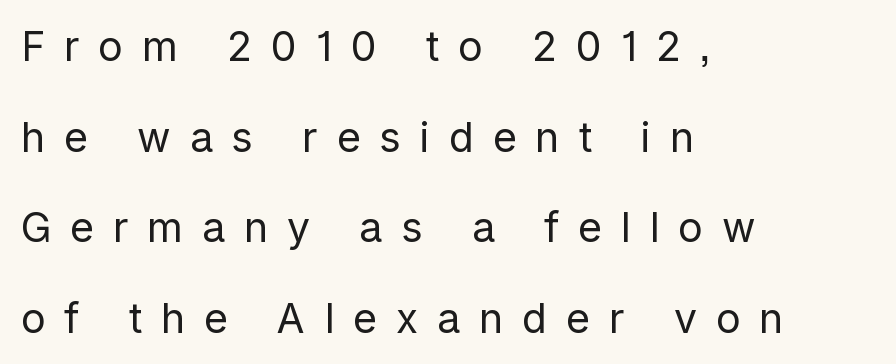
Q: Is the text bold? A: No.
Q: Is the text italic (slanted)? A: No, it is upright.
Q: Is the typeface a serif or a sans-serif typeface? A: Sans-serif.
Q: Is the text underlined? A: No.
Q: How is the paragraph aligned? A: Left-aligned.
Q: Is the spacing between letters normal or unusually wide? A: Unusually wide.
Q: Is the spacing between lines tight, normal or loose? A: Loose.
Q: Width (condensed, normal, or wide)? A: Normal.
Q: Stroke contrast? A: Low.
Q: x-height? A: Medium.
Q: Monospaced? A: No.
